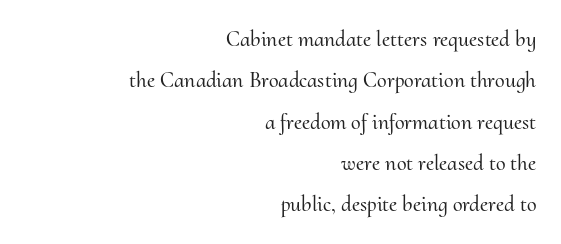
The image shows 22 px text type, upright; set right-aligned, line spacing 1.88x, normal letter spacing, not underlined.
